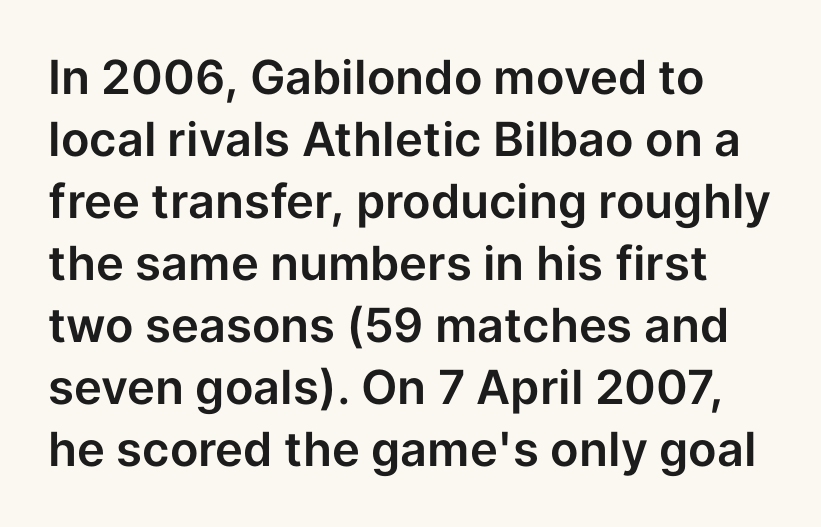
The image shows 47 px sans-serif type, upright; set normal line spacing (1.32x), normal letter spacing, not underlined; low stroke contrast and a medium x-height.
